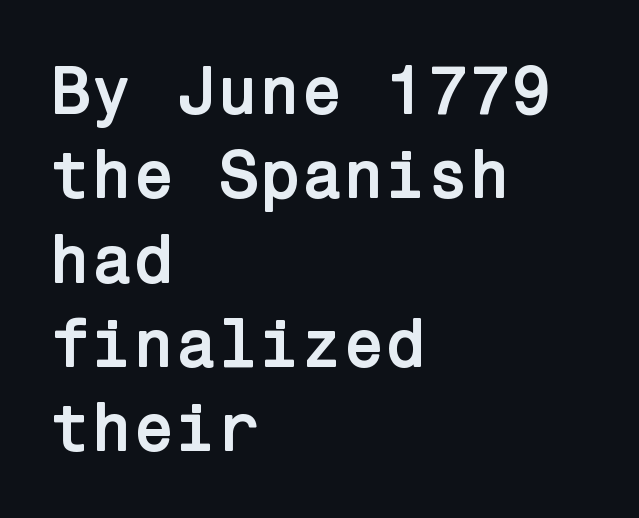
Is the type bold? Yes — the strokes are clearly thick and heavy. Compared with a centered layout, this one pins lines to the left instead. Here the glyphs are tracked normally, forming tight word shapes. Nope, not italic — everything's standing straight.
